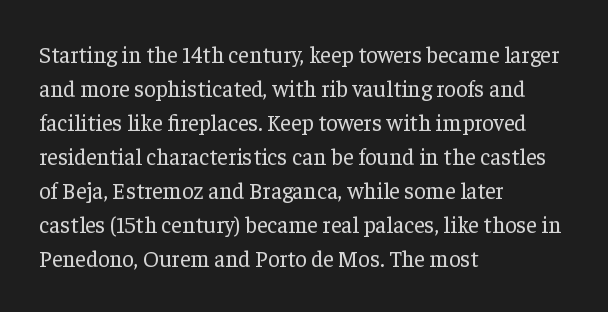
The image shows 23 px text type, upright; set left-aligned, normal line spacing (1.48x), normal letter spacing, not underlined.
